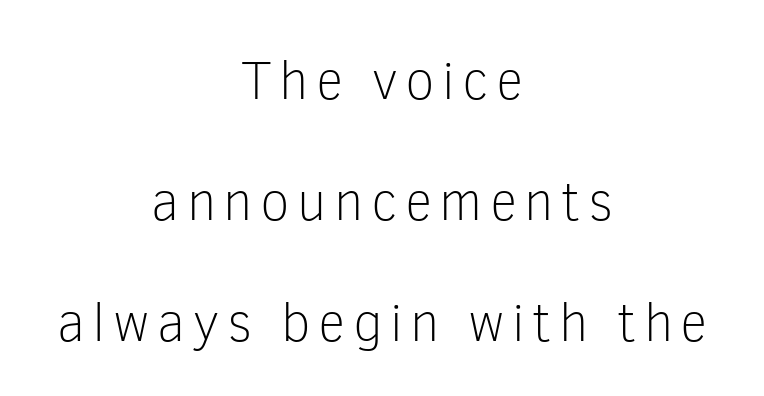
{"serif": "no", "italic": "no", "bold": "no", "weight": "light", "width": "normal", "stroke_contrast": "low", "x_height": "medium", "monospaced": "no", "underline": "no", "align": "center", "line_spacing": "loose", "line_spacing_ratio": 2.24, "glyph_px": 54}
